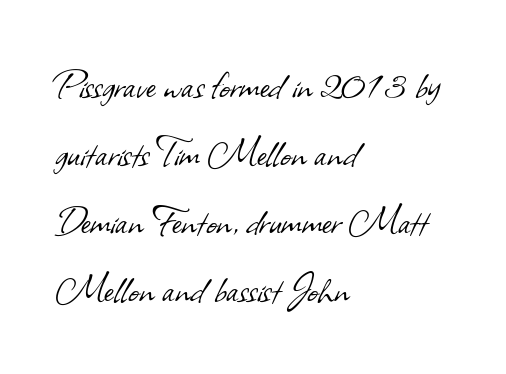
{"serif": "no", "bold": "no", "weight": "light", "width": "normal", "stroke_contrast": "low", "x_height": "small", "monospaced": "no", "underline": "no", "align": "left", "line_spacing": "normal", "line_spacing_ratio": 1.48, "letter_spacing": "normal", "letter_spacing_em": 0.0, "glyph_px": 46}
